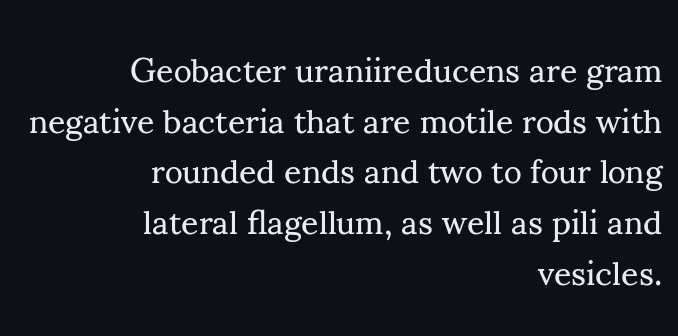
The passage shown has conventional tracking throughout. This is serif lettering, the kind often seen in printed books. Whoever set this chose a conventional vertical rhythm. Quick note: not italic, upright.
